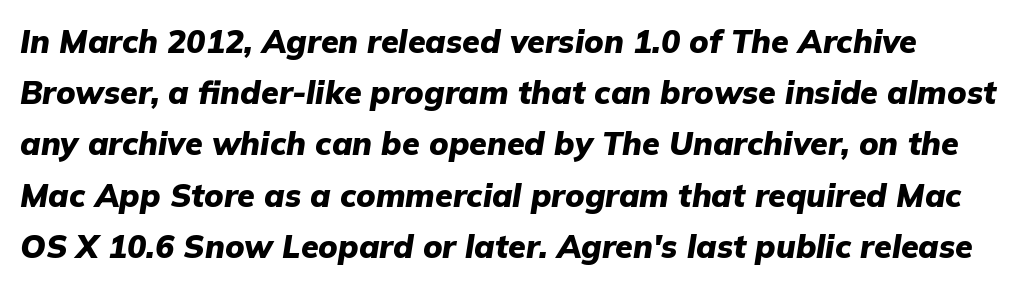
The image shows 32 px heavy type, italic (leaning right); set normal line spacing (1.6x), normal letter spacing, not underlined; low stroke contrast and a medium x-height.
